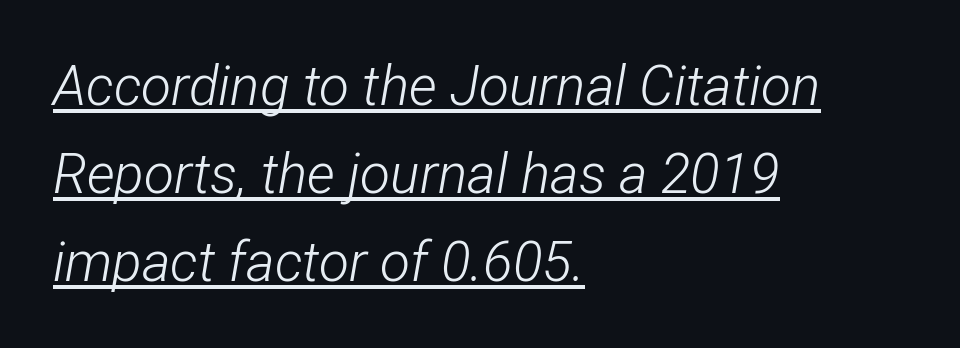
Q: Is the text bold? A: No.
Q: Is the text italic (slanted)? A: Yes, it leans right by about 12 degrees.
Q: Is the text underlined? A: Yes.
Q: How is the paragraph aligned? A: Left-aligned.
Q: Is the spacing between letters normal or unusually wide? A: Normal.
Q: Is the spacing between lines tight, normal or loose? A: Normal.
Q: Width (condensed, normal, or wide)? A: Condensed.
Q: Stroke contrast? A: Low.
Q: x-height? A: Medium.
Q: Monospaced? A: No.
